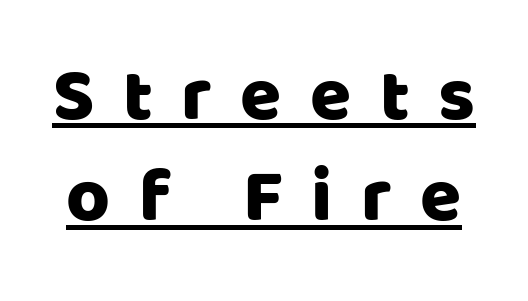
The image shows 75 px sans-serif type, upright; set normal line spacing (1.35x), unusually wide letter spacing (+0.38 em), underlined; low stroke contrast and a large x-height.
